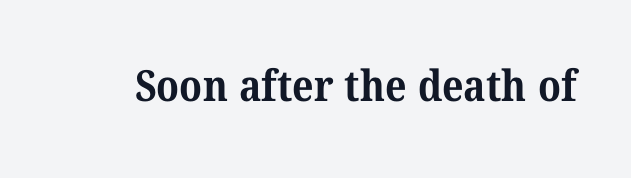
Q: Is the text bold? A: Yes.
Q: Is the typeface a serif or a sans-serif typeface? A: Serif.
Q: Is the text underlined? A: No.
Q: Is the spacing between letters normal or unusually wide? A: Normal.
Q: Width (condensed, normal, or wide)? A: Normal.
Q: Stroke contrast? A: Medium.
Q: x-height? A: Medium.
Q: Monospaced? A: No.
